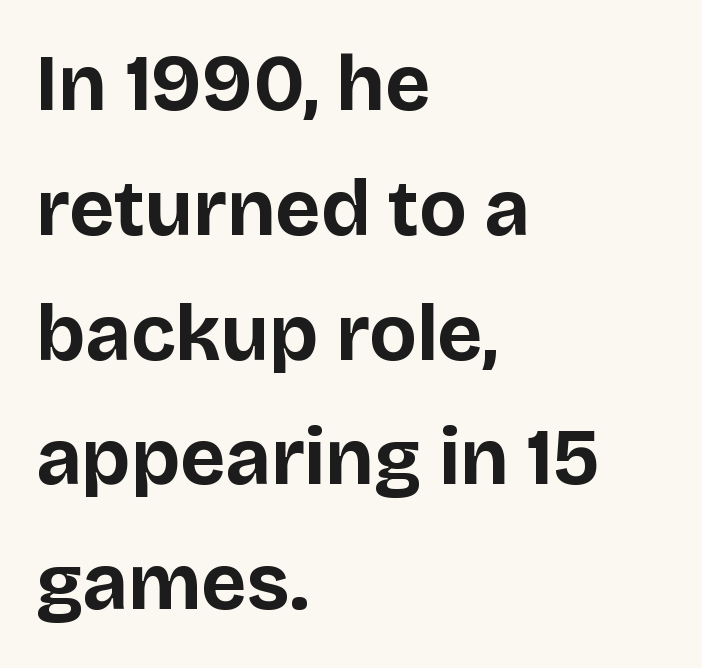
The image shows 79 px bold sans-serif type, upright; set left-aligned, normal line spacing (1.58x), normal letter spacing, not underlined; low stroke contrast and a large x-height.
